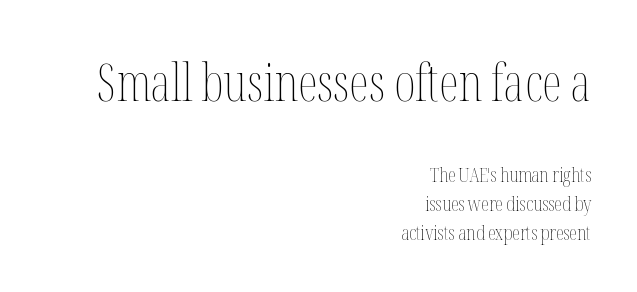
Q: Is the text bold? A: No.
Q: Is the text italic (slanted)? A: No, it is upright.
Q: Is the text underlined? A: No.
Q: How is the paragraph aligned? A: Right-aligned.
Q: Is the spacing between letters normal or unusually wide? A: Normal.
Q: Is the spacing between lines tight, normal or loose? A: Normal.
Q: Which block of text is set in a larger size, the first (top) or the second (bottom)? A: The first (top) one.
Q: Width (condensed, normal, or wide)? A: Condensed.
Q: Stroke contrast? A: Medium.
Q: x-height? A: Medium.
Q: Monospaced? A: No.
